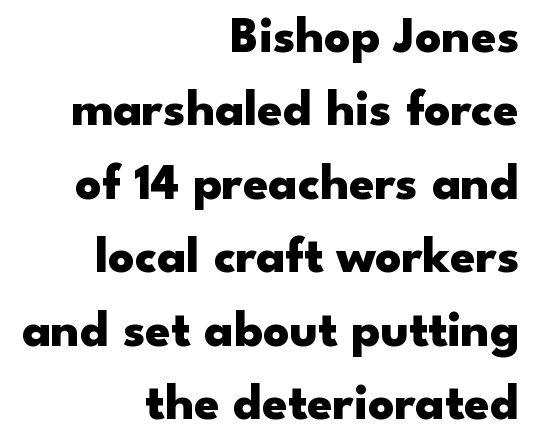
Q: Is the text bold? A: Yes.
Q: Is the text italic (slanted)? A: No, it is upright.
Q: Is the typeface a serif or a sans-serif typeface? A: Sans-serif.
Q: Is the text underlined? A: No.
Q: How is the paragraph aligned? A: Right-aligned.
Q: Is the spacing between letters normal or unusually wide? A: Normal.
Q: Is the spacing between lines tight, normal or loose? A: Normal.
Q: Width (condensed, normal, or wide)? A: Wide.
Q: Stroke contrast? A: Low.
Q: x-height? A: Small.
Q: Monospaced? A: No.
